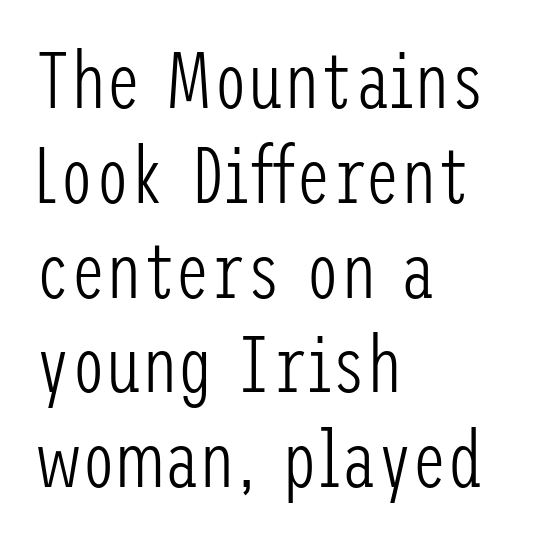
The image shows 79 px light, condensed sans-serif type, upright; set left-aligned, line spacing 1.2x, normal letter spacing, not underlined; low stroke contrast and a medium x-height.
